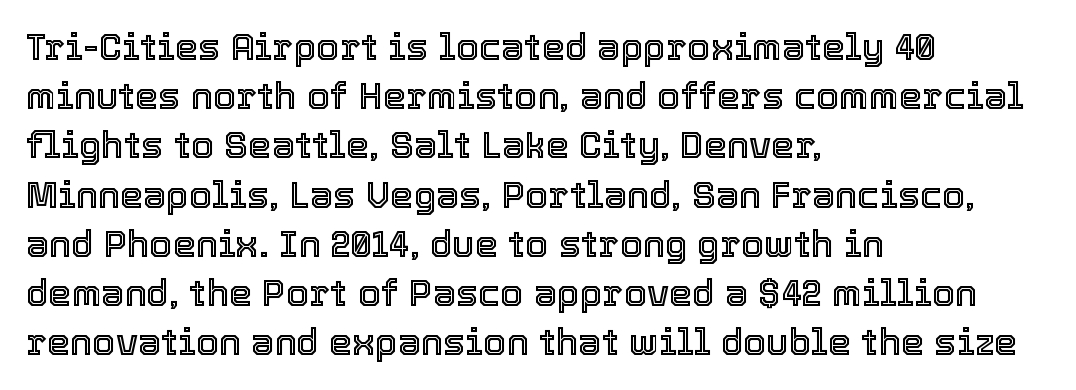
This sample keeps an unexceptional amount of space between lines. The specimen reads as upright at a glance. The lines are quadded left. Do the characters align in a grid? No, the font is proportional. In terms of letterspacing, this is plain default setting.
